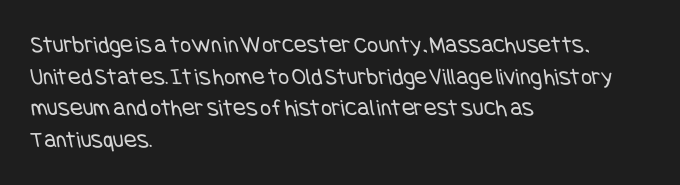
Letter spacing: default. Does the leading feel generous? No, just average. The gap between lines stays unmarked. The compositor pushed each line to the left boundary.
